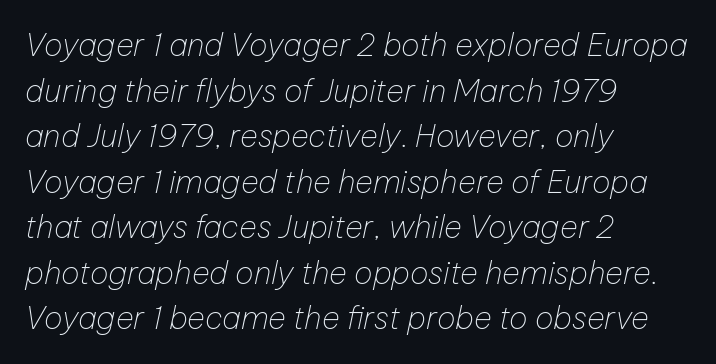
The image shows 31 px thin type, italic (leaning right); set left-aligned, normal line spacing (1.47x), normal letter spacing, not underlined; low stroke contrast and a medium x-height.
